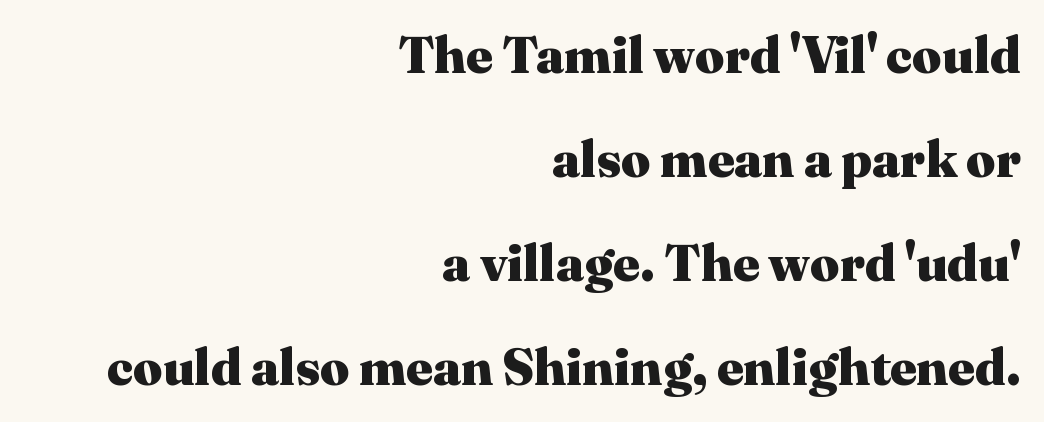
{"serif": "yes", "italic": "no", "bold": "yes", "weight": "heavy", "width": "normal", "stroke_contrast": "medium", "x_height": "medium", "monospaced": "no", "underline": "no", "align": "right", "line_spacing": "loose", "line_spacing_ratio": 2.04, "letter_spacing": "normal", "letter_spacing_em": 0.0, "glyph_px": 51}
